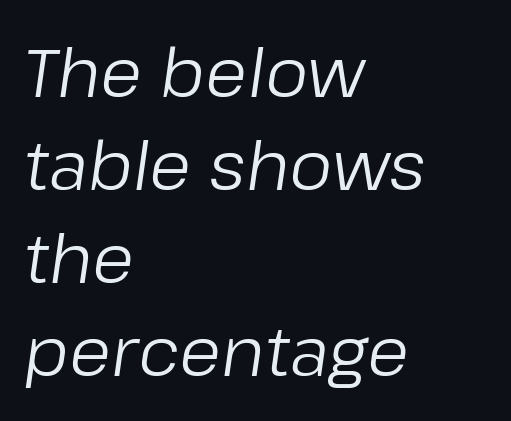
{"italic": "yes", "lean": "right", "slant_degrees": 8, "bold": "no", "weight": "regular", "width": "normal", "stroke_contrast": "low", "x_height": "medium", "monospaced": "no", "underline": "no", "align": "left", "line_spacing": "normal", "line_spacing_ratio": 1.37, "letter_spacing": "normal", "letter_spacing_em": 0.0, "glyph_px": 68}
